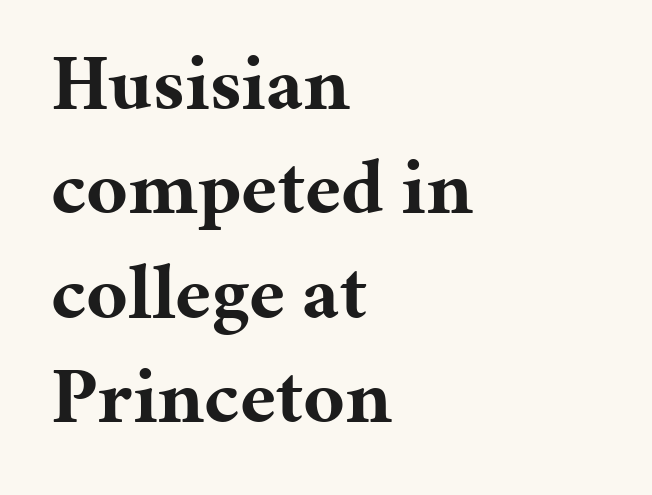
{"serif": "yes", "italic": "no", "bold": "yes", "weight": "bold", "width": "normal", "stroke_contrast": "medium", "x_height": "medium", "monospaced": "no", "underline": "no", "align": "left", "line_spacing": "normal", "line_spacing_ratio": 1.32, "letter_spacing": "normal", "letter_spacing_em": 0.0, "glyph_px": 79}
